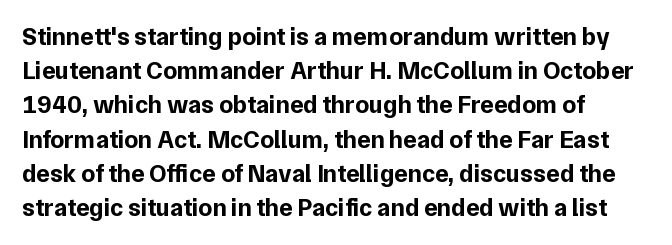
Q: Is the text bold? A: Yes.
Q: Is the text italic (slanted)? A: No, it is upright.
Q: Is the text underlined? A: No.
Q: How is the paragraph aligned? A: Left-aligned.
Q: Is the spacing between letters normal or unusually wide? A: Normal.
Q: Is the spacing between lines tight, normal or loose? A: Normal.
